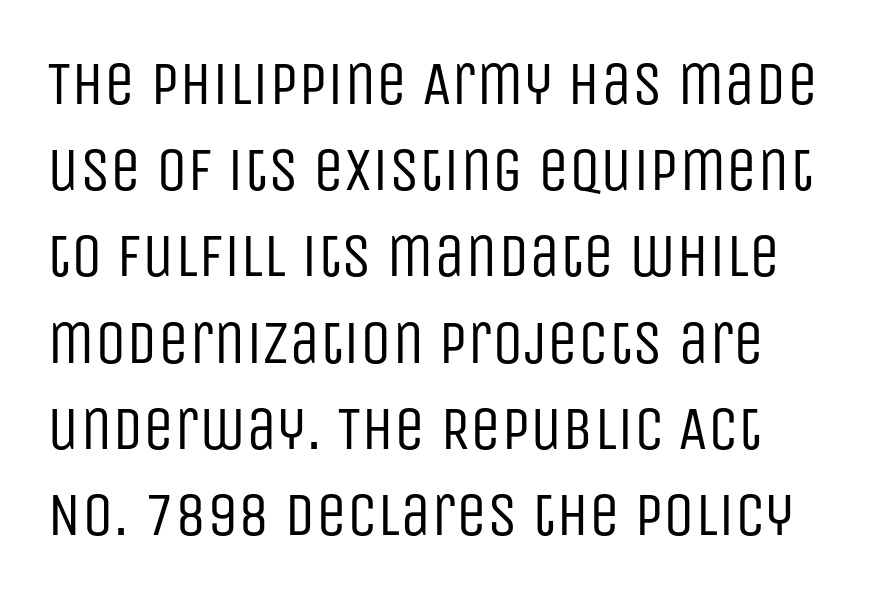
Q: Is the text bold? A: No.
Q: Is the text italic (slanted)? A: No, it is upright.
Q: Is the typeface a serif or a sans-serif typeface? A: Sans-serif.
Q: Is the text underlined? A: No.
Q: Is the spacing between letters normal or unusually wide? A: Normal.
Q: Is the spacing between lines tight, normal or loose? A: Normal.
Q: Width (condensed, normal, or wide)? A: Condensed.
Q: Stroke contrast? A: Low.
Q: x-height? A: Large.
Q: Monospaced? A: No.
